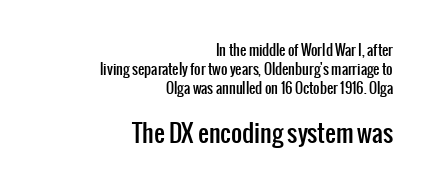
{"italic": "no", "underline": "no", "align": "right", "line_spacing": "normal", "line_spacing_ratio": 1.34, "letter_spacing": "normal", "letter_spacing_em": 0.0, "larger_block": "second", "size_ratio": 1.71, "glyph_px": 24}
